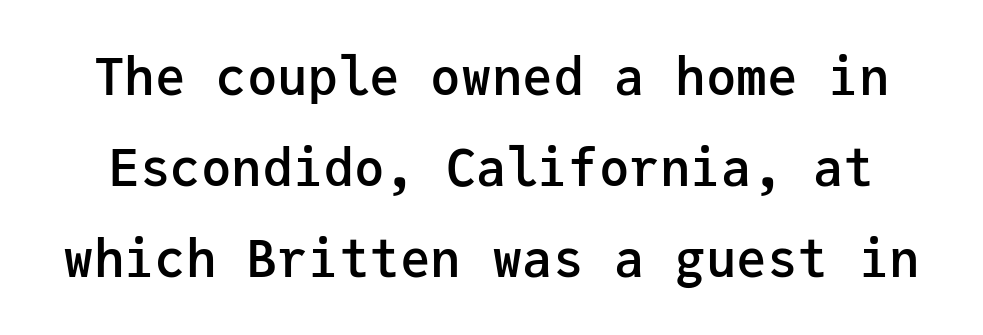
{"serif": "no", "italic": "no", "bold": "semi", "weight": "semibold", "width": "normal", "stroke_contrast": "low", "x_height": "medium", "monospaced": "yes", "underline": "no", "line_spacing_ratio": 1.78, "letter_spacing": "normal", "letter_spacing_em": 0.0, "glyph_px": 51}
